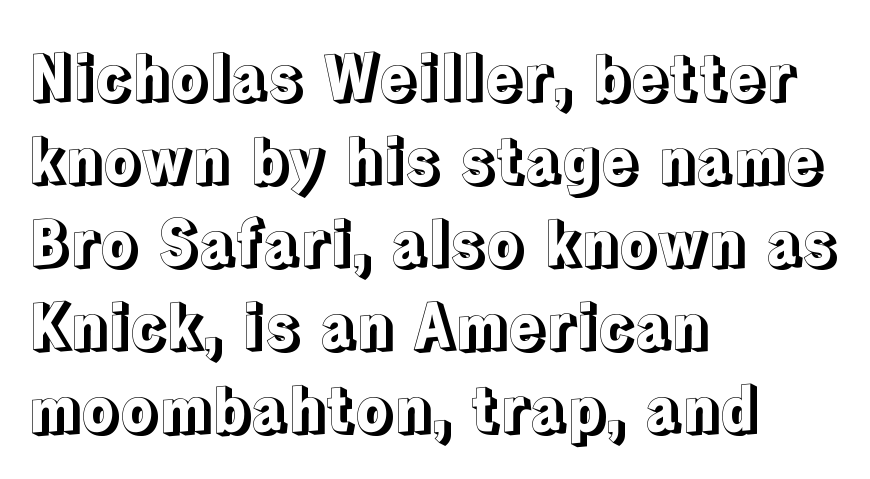
The image shows 61 px text type, upright; set left-aligned, normal line spacing (1.36x), normal letter spacing, not underlined; a medium x-height.
